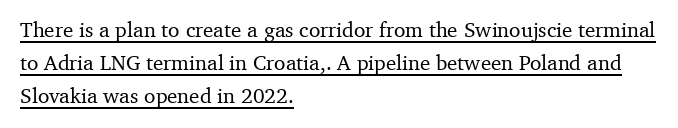
The image shows 21 px text type, upright; set left-aligned, normal line spacing (1.57x), normal letter spacing, underlined.
